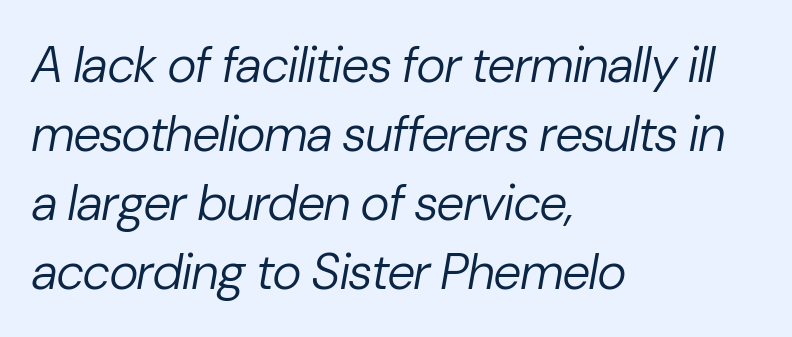
{"italic": "yes", "lean": "right", "slant_degrees": 10, "bold": "no", "weight": "regular", "width": "normal", "stroke_contrast": "low", "x_height": "medium", "monospaced": "no", "underline": "no", "align": "left", "line_spacing": "normal", "line_spacing_ratio": 1.38, "letter_spacing": "normal", "letter_spacing_em": 0.0, "glyph_px": 50}
